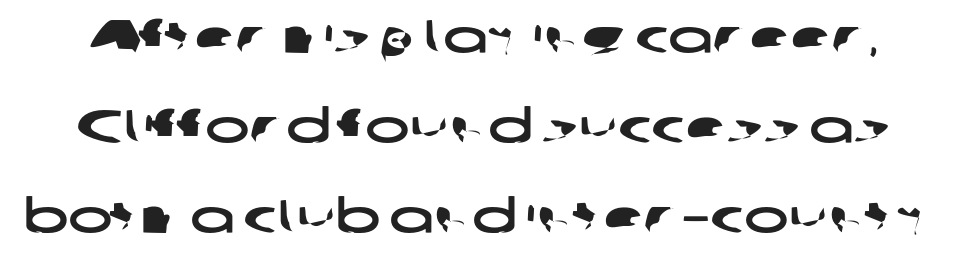
The image shows 47 px wide sans-serif type; set loose line spacing (1.91x), normal letter spacing, not underlined; low stroke contrast and a medium x-height.
